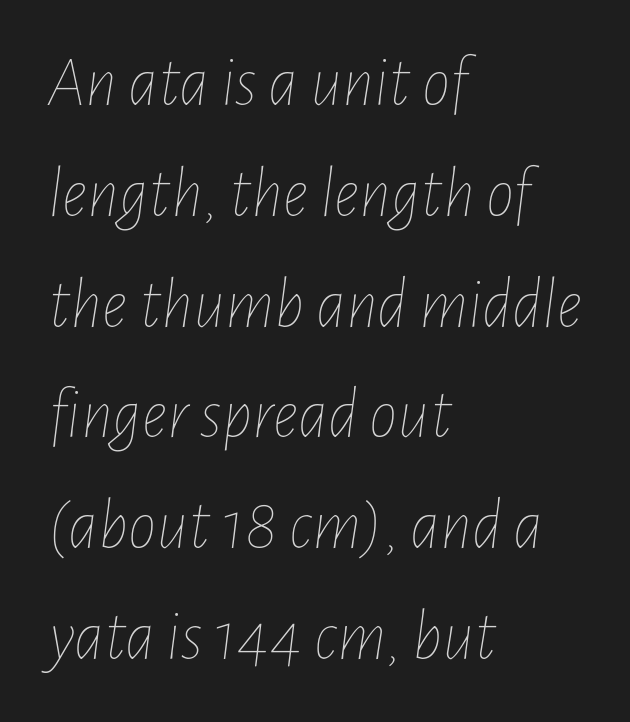
A bare baseline throughout the passage. On a weight scale, this lands at 450 or below. Nothing unusual about the tracking: characters are spaced as the font intends. Horizontally, the lines are justified to the leading edge only. The face used here is proportionally spaced, like ordinary book or web type. How would I describe the line gaps? Plain and ordinary.
